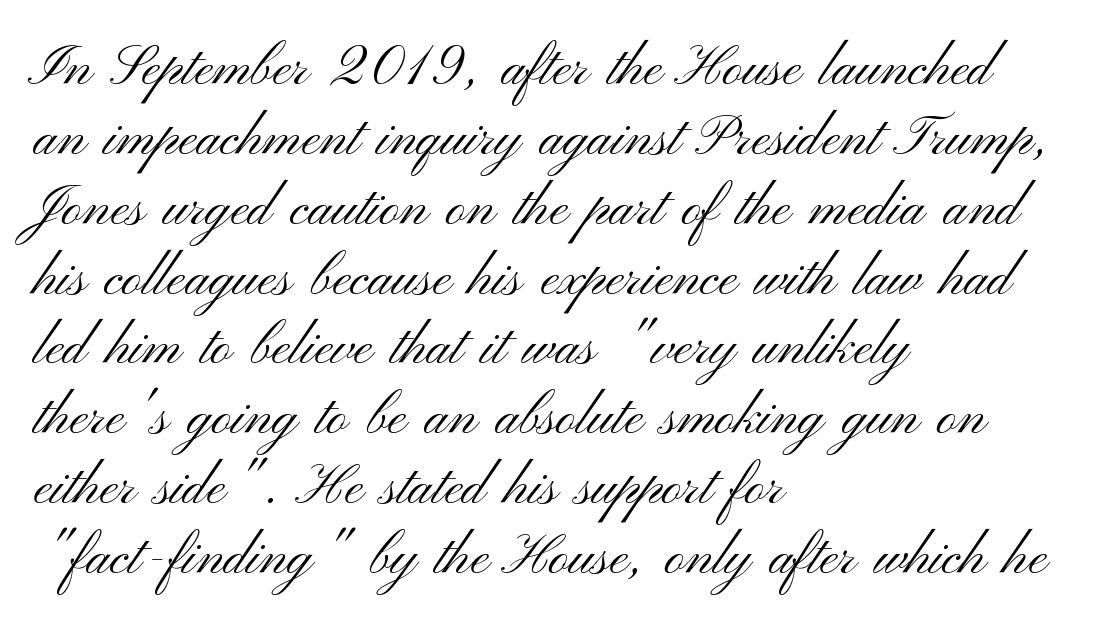
{"serif": "no", "bold": "no", "weight": "light", "width": "wide", "stroke_contrast": "medium", "x_height": "small", "monospaced": "no", "underline": "no", "align": "left", "line_spacing": "normal", "line_spacing_ratio": 1.27, "letter_spacing": "normal", "letter_spacing_em": 0.0, "glyph_px": 55}
